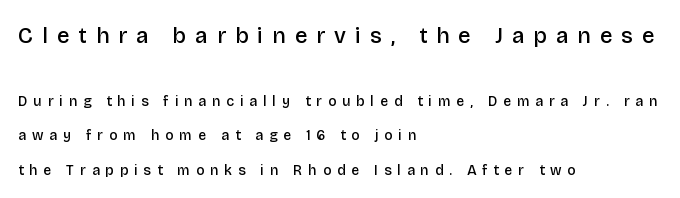
{"italic": "no", "bold": "semi", "underline": "no", "align": "left", "line_spacing": "loose", "line_spacing_ratio": 2.46, "letter_spacing": "wide", "letter_spacing_em": 0.42, "larger_block": "first", "size_ratio": 1.57, "glyph_px": 22}
